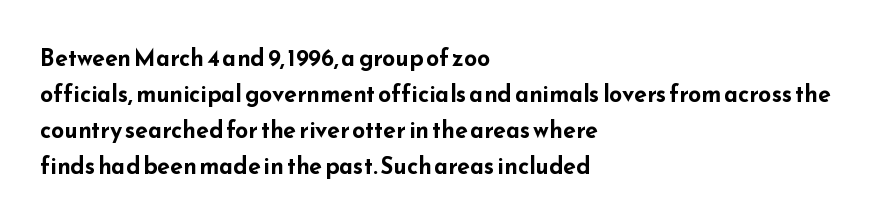
The line-height multiplier appears to be the usual default. Plain, unruled lines of type. The type is set solid horizontally, with unmodified tracking. Horizontal alignment here is leftward, the default for most running prose. Does the weight exceed regular? Yes, all the way to bold.
